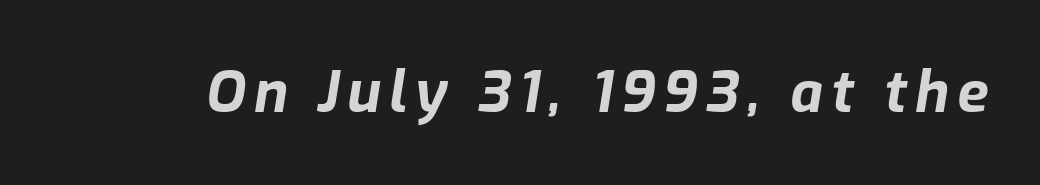
The image shows 57 px bold type, italic (leaning right); set not underlined; low stroke contrast and a medium x-height.
